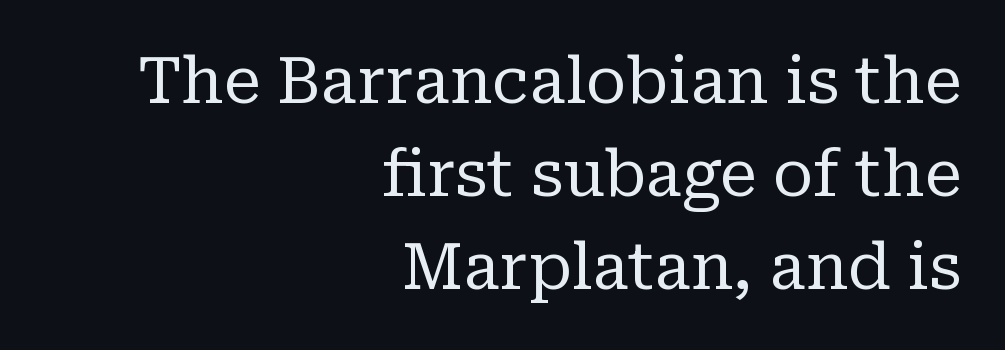
Clear beneath every line of the passage. The typography opts for an upright posture over an oblique one. These lines are rendered in a variable-pitch font. Weight: in the light-to-regular range. These lines stack with their right ends in a neat column. Each letter's strokes conclude with small projecting serifs.
